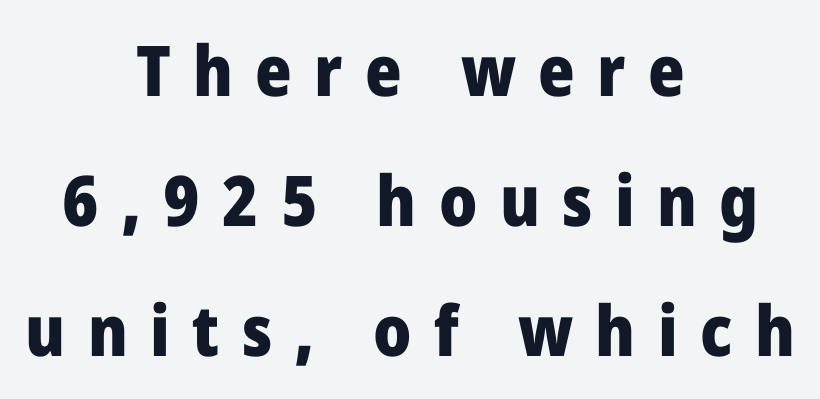
The image shows 70 px heavy sans-serif type, upright; set centered, line spacing 1.86x, unusually wide letter spacing (+0.32 em), not underlined; low stroke contrast and a medium x-height.
